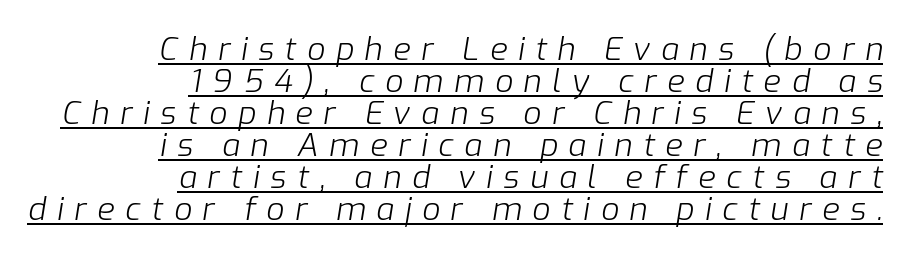
The image shows 32 px light type, italic (leaning right); set right-aligned, tight line spacing (1.0x), unusually wide letter spacing (+0.33 em), underlined; low stroke contrast and a medium x-height.
